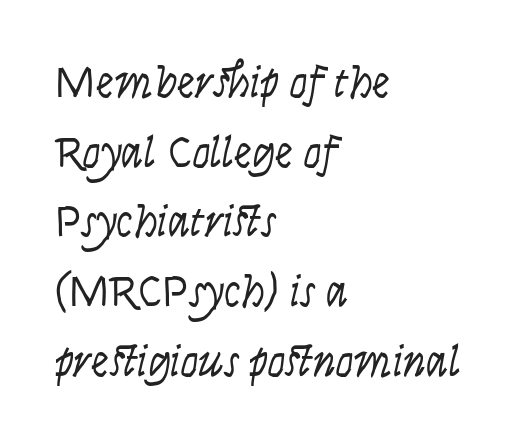
{"serif": "no", "bold": "no", "weight": "light", "width": "condensed", "stroke_contrast": "low", "x_height": "large", "monospaced": "no", "underline": "no", "align": "left", "line_spacing": "normal", "line_spacing_ratio": 1.55, "letter_spacing": "normal", "letter_spacing_em": 0.0, "glyph_px": 45}
